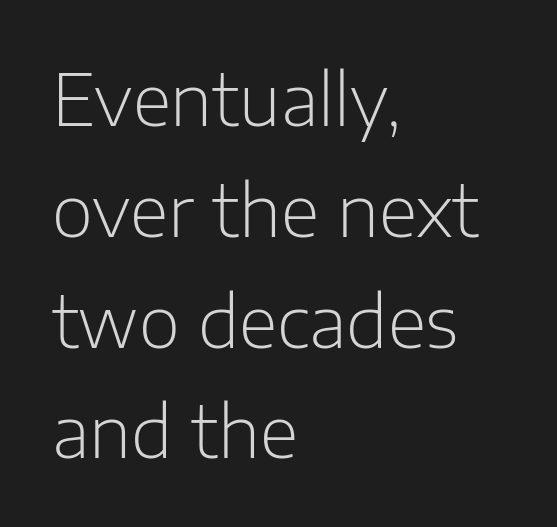
The image shows 71 px light sans-serif type, upright; set left-aligned, normal line spacing (1.56x), normal letter spacing, not underlined; low stroke contrast and a medium x-height.
